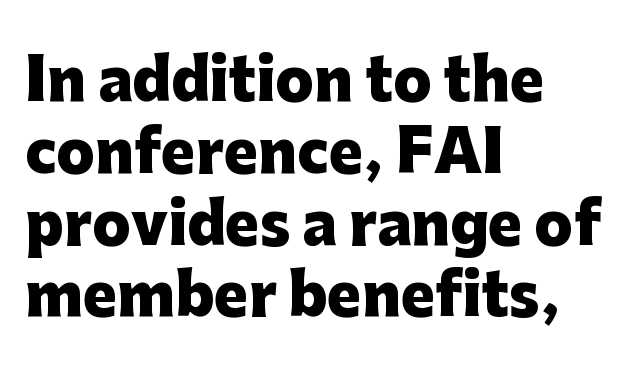
Q: Is the text bold? A: Yes.
Q: Is the text italic (slanted)? A: No, it is upright.
Q: Is the typeface a serif or a sans-serif typeface? A: Sans-serif.
Q: Is the text underlined? A: No.
Q: How is the paragraph aligned? A: Left-aligned.
Q: Is the spacing between letters normal or unusually wide? A: Normal.
Q: Is the spacing between lines tight, normal or loose? A: Normal.
Q: Width (condensed, normal, or wide)? A: Normal.
Q: Stroke contrast? A: Low.
Q: x-height? A: Medium.
Q: Monospaced? A: No.
